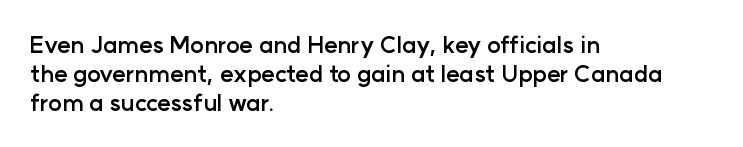
{"italic": "no", "bold": "yes", "underline": "no", "align": "left", "line_spacing": "normal", "line_spacing_ratio": 1.26, "letter_spacing": "normal", "letter_spacing_em": 0.0, "glyph_px": 23}
